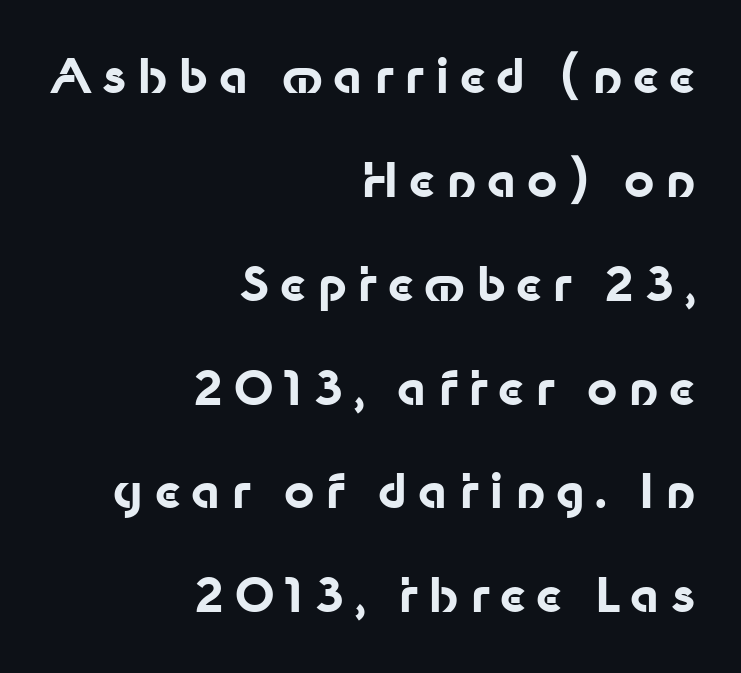
{"serif": "no", "italic": "no", "bold": "yes", "weight": "bold", "width": "normal", "stroke_contrast": "low", "x_height": "medium", "monospaced": "no", "underline": "no", "align": "right", "line_spacing": "loose", "line_spacing_ratio": 2.21, "letter_spacing": "wide", "letter_spacing_em": 0.23, "glyph_px": 47}
